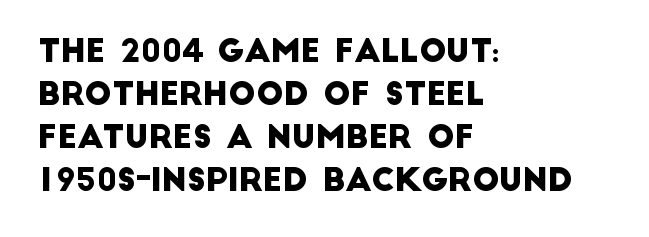
{"serif": "no", "width": "normal", "stroke_contrast": "low", "x_height": "large", "monospaced": "no", "underline": "no", "align": "left", "line_spacing": "normal", "line_spacing_ratio": 1.34, "letter_spacing": "normal", "letter_spacing_em": 0.0, "glyph_px": 32}
